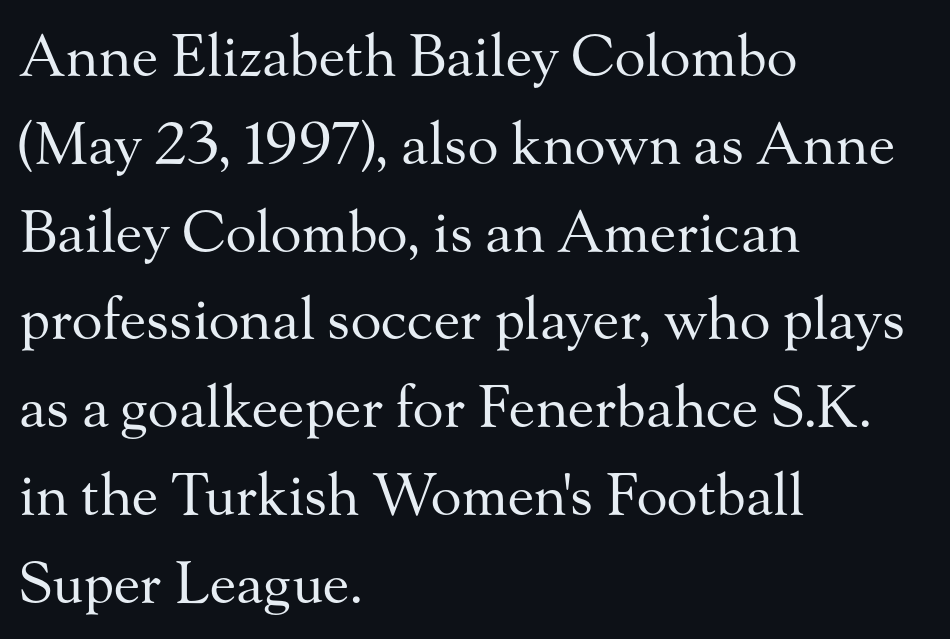
{"serif": "yes", "italic": "no", "bold": "no", "weight": "regular", "width": "normal", "stroke_contrast": "medium", "x_height": "small", "monospaced": "no", "underline": "no", "align": "left", "line_spacing": "normal", "line_spacing_ratio": 1.54, "letter_spacing": "normal", "letter_spacing_em": 0.0, "glyph_px": 57}
